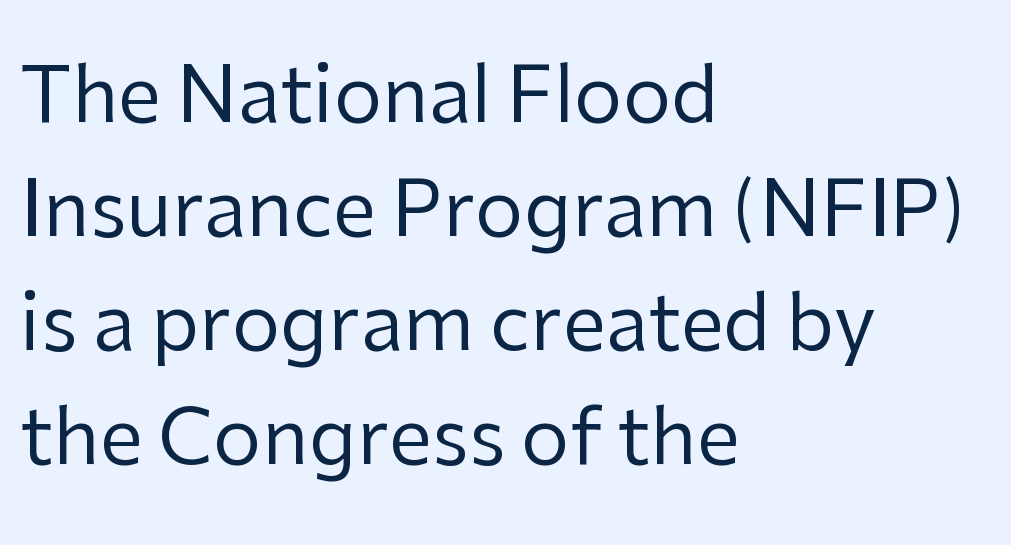
The image shows 77 px regular-weight sans-serif type, upright; set left-aligned, normal line spacing (1.48x), normal letter spacing, not underlined; low stroke contrast and a medium x-height.
